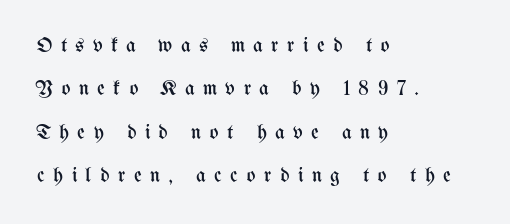
{"italic": "no", "bold": "no", "underline": "no", "align": "left", "line_spacing": "loose", "line_spacing_ratio": 2.06, "letter_spacing": "wide", "letter_spacing_em": 0.4, "glyph_px": 21}
